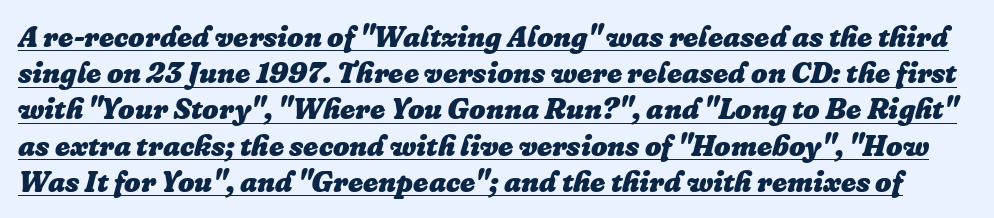
{"italic": "yes", "lean": "right", "slant_degrees": 16, "bold": "yes", "weight": "heavy", "width": "normal", "stroke_contrast": "low", "x_height": "medium", "monospaced": "no", "underline": "yes", "line_spacing": "normal", "line_spacing_ratio": 1.25, "letter_spacing": "normal", "letter_spacing_em": 0.0, "glyph_px": 29}
